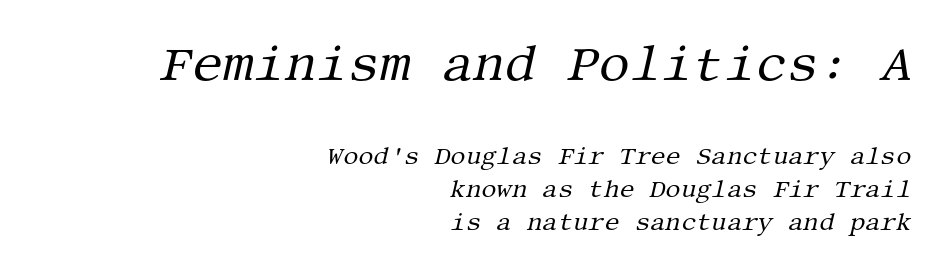
Compared with a flush-left layout, this one pins lines to the opposite, right side. Descender tails drop into unmarked territory. Evenly set lines give the paragraph a standard silhouette. Whoever set this made the first block the dominant, larger element. Honestly, the letter spacing is just normal — you wouldn't notice it.
